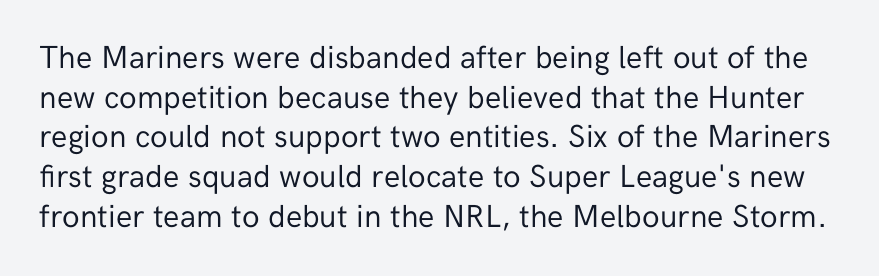
{"serif": "no", "italic": "no", "bold": "no", "weight": "regular", "width": "normal", "stroke_contrast": "low", "x_height": "medium", "monospaced": "no", "underline": "no", "line_spacing_ratio": 1.24, "letter_spacing": "normal", "letter_spacing_em": 0.0, "glyph_px": 32}
